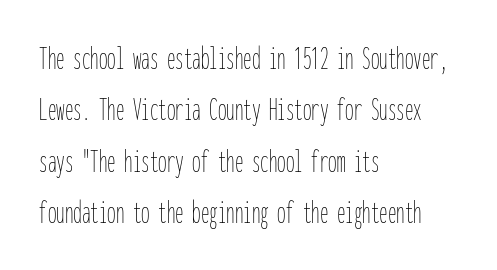
{"italic": "no", "bold": "no", "weight": "thin", "width": "condensed", "stroke_contrast": "low", "x_height": "medium", "monospaced": "yes", "underline": "no", "align": "left", "line_spacing": "normal", "line_spacing_ratio": 1.51, "letter_spacing": "normal", "letter_spacing_em": 0.0, "glyph_px": 34}
